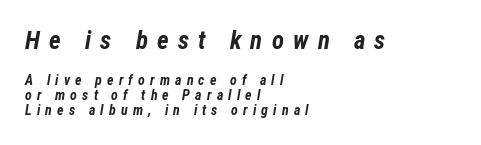
The image shows 25 px bold type, italic (leaning right); set left-aligned, tight line spacing (1.08x), unusually wide letter spacing (+0.37 em), not underlined; the first (top) block is 1.79x larger.
